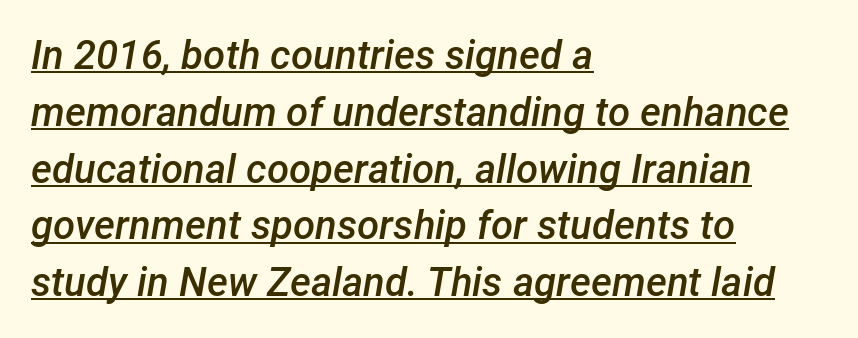
Q: Is the text bold? A: Semi-bold.
Q: Is the text italic (slanted)? A: Yes, it leans right by about 12 degrees.
Q: Is the text underlined? A: Yes.
Q: How is the paragraph aligned? A: Left-aligned.
Q: Is the spacing between letters normal or unusually wide? A: Normal.
Q: Is the spacing between lines tight, normal or loose? A: Normal.
Q: Width (condensed, normal, or wide)? A: Normal.
Q: Stroke contrast? A: Low.
Q: x-height? A: Medium.
Q: Monospaced? A: No.
